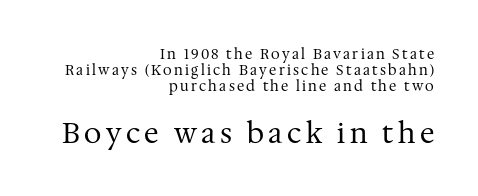
The image shows 28 px regular-weight serif type, upright; set right-aligned, tight line spacing (1.14x), not underlined; the second (bottom) block is 2.0x larger; medium stroke contrast and a medium x-height.
